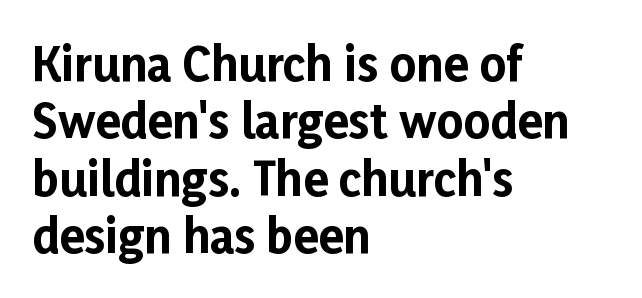
Q: Is the text bold? A: Yes.
Q: Is the text italic (slanted)? A: No, it is upright.
Q: Is the typeface a serif or a sans-serif typeface? A: Sans-serif.
Q: Is the text underlined? A: No.
Q: How is the paragraph aligned? A: Left-aligned.
Q: Is the spacing between letters normal or unusually wide? A: Normal.
Q: Is the spacing between lines tight, normal or loose? A: Normal.
Q: Width (condensed, normal, or wide)? A: Normal.
Q: Stroke contrast? A: Low.
Q: x-height? A: Medium.
Q: Monospaced? A: No.
